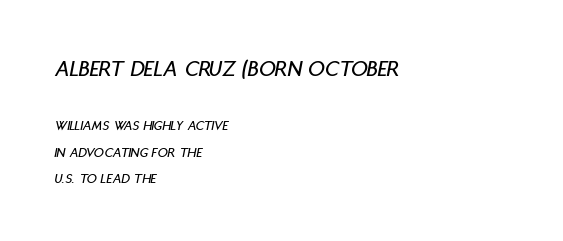
Q: Is the text italic (slanted)? A: Yes, it leans right by about 11 degrees.
Q: Is the text underlined? A: No.
Q: How is the paragraph aligned? A: Left-aligned.
Q: Is the spacing between letters normal or unusually wide? A: Normal.
Q: Is the spacing between lines tight, normal or loose? A: Loose.
Q: Which block of text is set in a larger size, the first (top) or the second (bottom)? A: The first (top) one.
